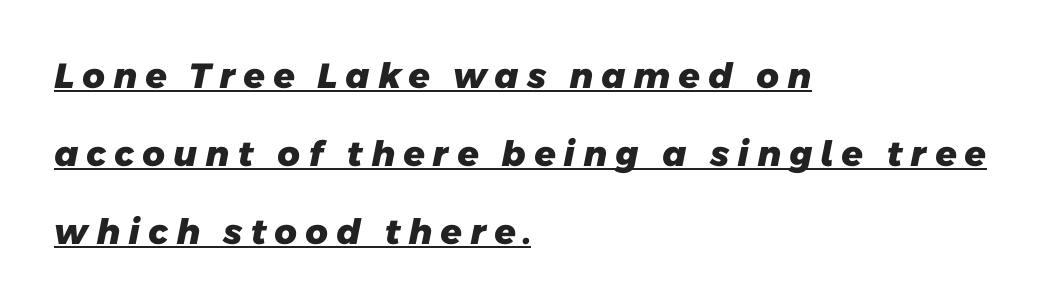
Does the type have serifs? No, each stem ends abruptly. The face used here is proportionally spaced, like ordinary book or web type. The lines are spread far apart with generous leading. The paragraph has a hard left edge and a soft right edge. A full-strength bold gives these letters their thick strokes. What stands out about the letter spacing? Its width — letters are far apart.
